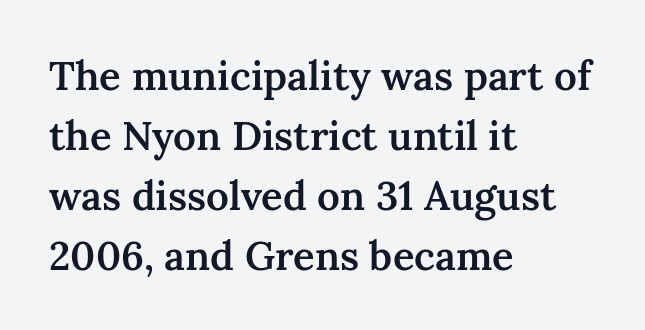
The image shows 40 px semibold serif type, upright; set left-aligned, normal line spacing (1.5x), normal letter spacing, not underlined; medium stroke contrast and a medium x-height.
